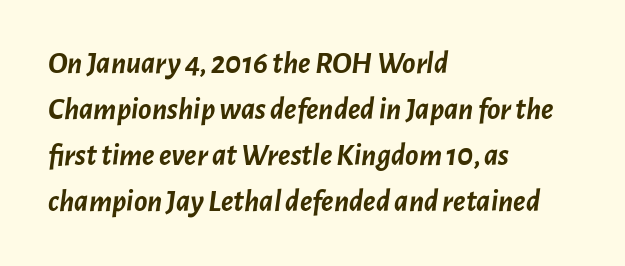
You could not count columns in this text — the font is proportionally spaced. Each new line begins a customary step beneath the previous one. The face used here is rendered with its standard letterfit. Typesetter's note: full bold, strokes at maximum text heaviness. Tall strokes in this sample are angled rather than plumb. The paragraph has a hard left edge and a soft right edge.
